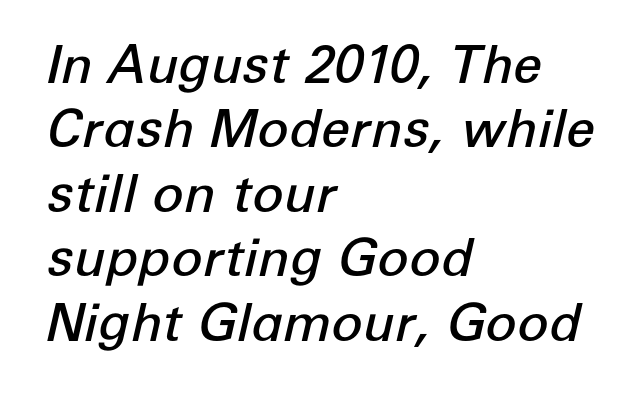
Q: Is the text bold? A: Semi-bold.
Q: Is the text italic (slanted)? A: Yes, it leans right by about 12 degrees.
Q: Is the text underlined? A: No.
Q: How is the paragraph aligned? A: Left-aligned.
Q: Is the spacing between letters normal or unusually wide? A: Normal.
Q: Width (condensed, normal, or wide)? A: Normal.
Q: Stroke contrast? A: Low.
Q: x-height? A: Medium.
Q: Monospaced? A: No.
